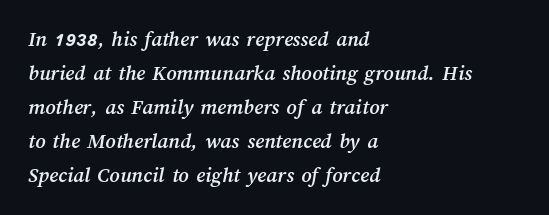
The lines in this sample share a left origin and differ only in where they stop. Each word holds together tightly as a unit, with standard inter-letter gaps. Evenly set lines give the paragraph a standard silhouette. Clear beneath every line of the passage.
